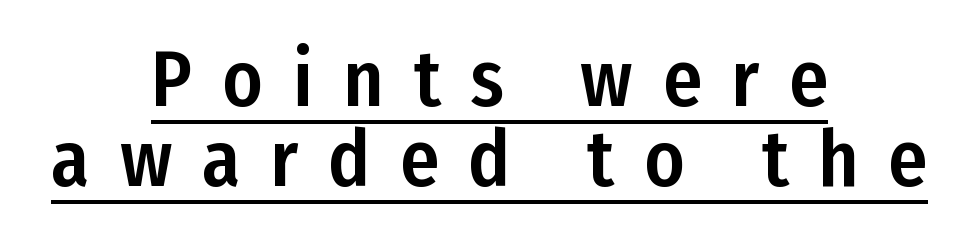
{"serif": "no", "italic": "no", "width": "condensed", "stroke_contrast": "low", "x_height": "medium", "monospaced": "no", "underline": "yes", "align": "center", "line_spacing": "tight", "line_spacing_ratio": 1.03, "letter_spacing": "wide", "letter_spacing_em": 0.38, "glyph_px": 78}
